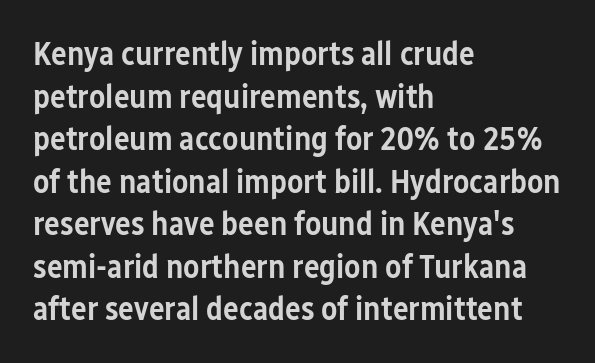
The image shows 33 px semibold, condensed sans-serif type, upright; set left-aligned, normal line spacing (1.29x), normal letter spacing, not underlined; low stroke contrast and a medium x-height.
